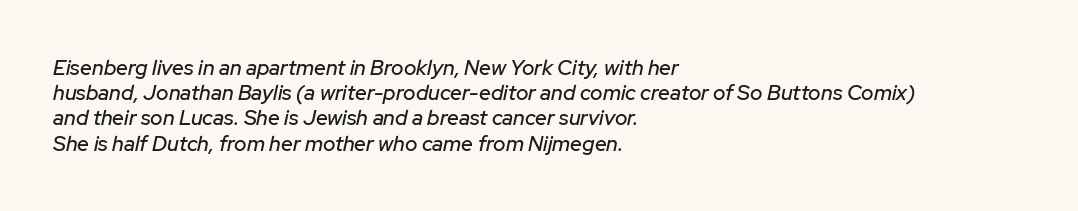
The image shows 21 px text type, italic (leaning right); set left-aligned, line spacing 1.2x, normal letter spacing, not underlined.
